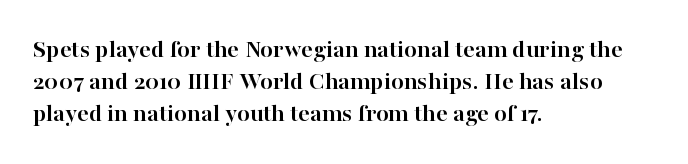
Q: Is the text bold? A: Yes.
Q: Is the text italic (slanted)? A: No, it is upright.
Q: Is the text underlined? A: No.
Q: How is the paragraph aligned? A: Left-aligned.
Q: Is the spacing between letters normal or unusually wide? A: Normal.
